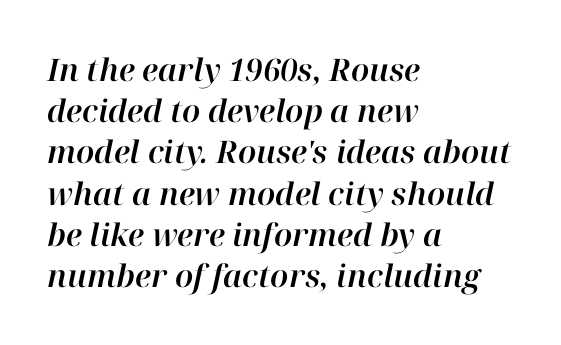
The image shows 31 px text type, italic (leaning right); set left-aligned, normal line spacing (1.33x), normal letter spacing, not underlined; high stroke contrast and a medium x-height.
